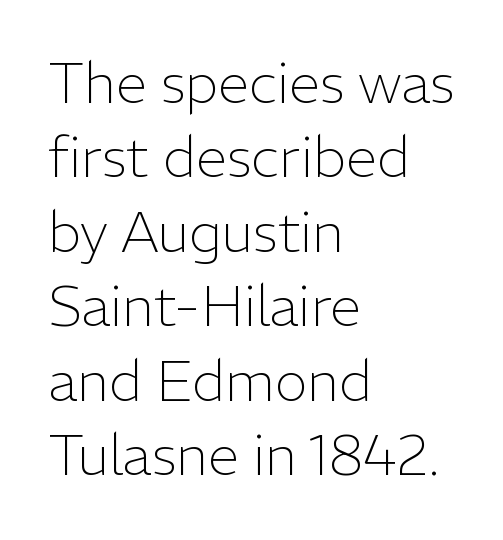
Horizontal alignment here is leftward, the default for most running prose. Compared with typical body copy, the letter spacing here is the same. Does the type have serifs? No, each stem ends abruptly. Note the varied advance widths — an 'i' is clearly narrower than an 'm'. The vertical gap from one line to the next is medium.
